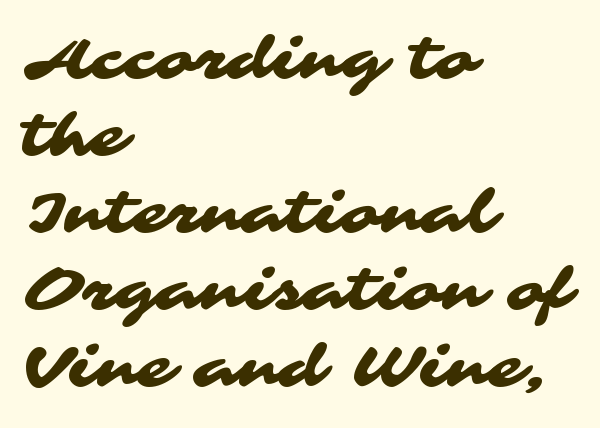
{"serif": "no", "width": "wide", "stroke_contrast": "medium", "x_height": "medium", "monospaced": "no", "underline": "no", "align": "left", "line_spacing": "normal", "line_spacing_ratio": 1.35, "letter_spacing": "normal", "letter_spacing_em": 0.0, "glyph_px": 57}
